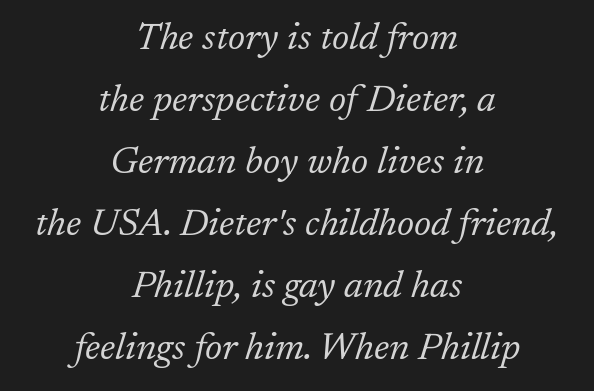
The whole block is typeset with a tilt. Students, observe: this is what conventionally led text looks like. Note the varied advance widths — an 'i' is clearly narrower than an 'm'. Each stroke keeps to a modest, everyday thickness or less. Note: serifs present on the glyphs. The zone under the glyphs is completely vacant.
